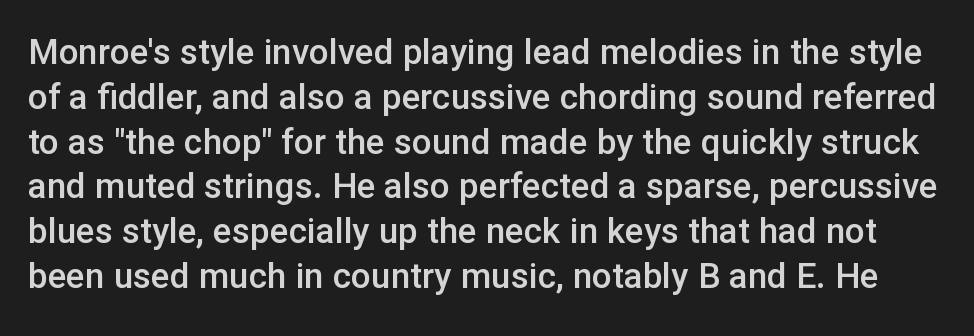
The image shows 35 px semibold sans-serif type, upright; set normal line spacing (1.28x), normal letter spacing, not underlined; low stroke contrast and a medium x-height.
